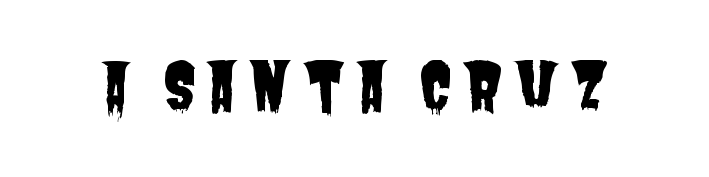
{"serif": "no", "width": "condensed", "stroke_contrast": "low", "x_height": "large", "monospaced": "no", "underline": "no", "glyph_px": 65}
